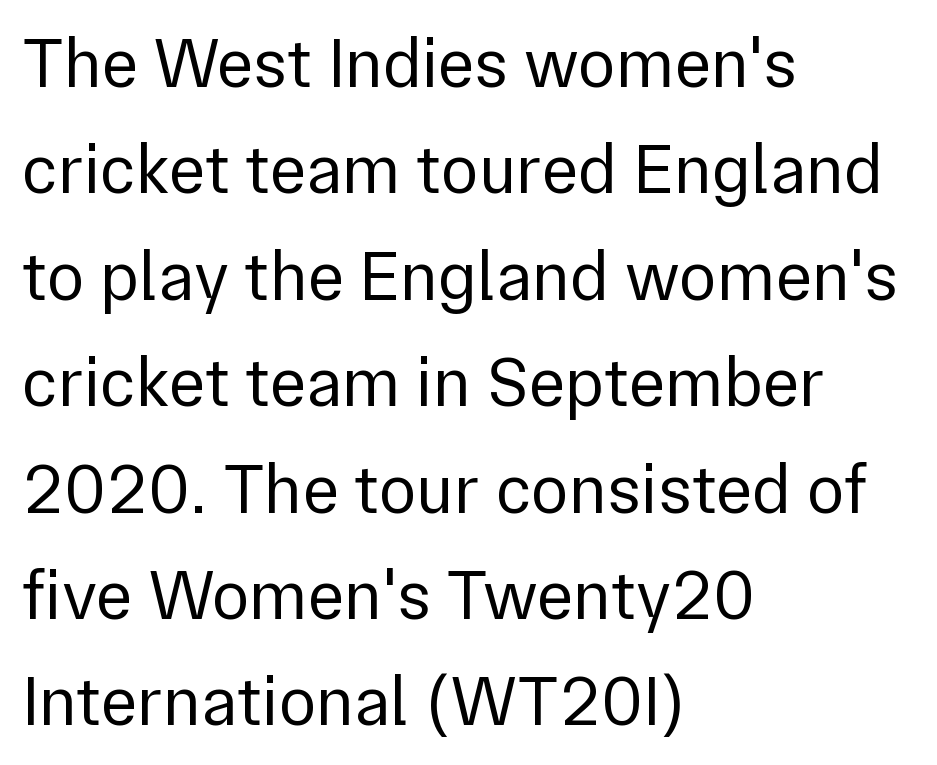
{"serif": "no", "italic": "no", "bold": "no", "weight": "regular", "width": "normal", "stroke_contrast": "low", "x_height": "medium", "monospaced": "no", "underline": "no", "align": "left", "line_spacing": "normal", "line_spacing_ratio": 1.52, "letter_spacing": "normal", "letter_spacing_em": 0.0, "glyph_px": 70}
